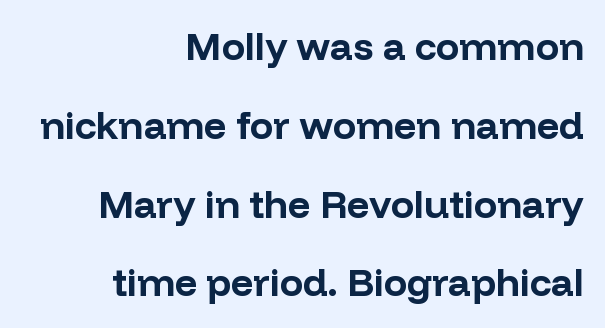
{"serif": "no", "italic": "no", "bold": "yes", "weight": "bold", "width": "normal", "stroke_contrast": "low", "x_height": "medium", "monospaced": "no", "underline": "no", "align": "right", "line_spacing": "loose", "line_spacing_ratio": 2.02, "letter_spacing": "normal", "letter_spacing_em": 0.0, "glyph_px": 39}
